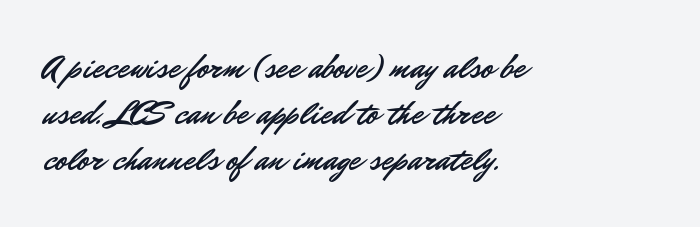
The designer left line spacing at the default. The gaps between neighbouring characters are ordinary and unremarkable. The font family rendered here belongs to the sans-serif group. Line starts are locked; line ends wander.
